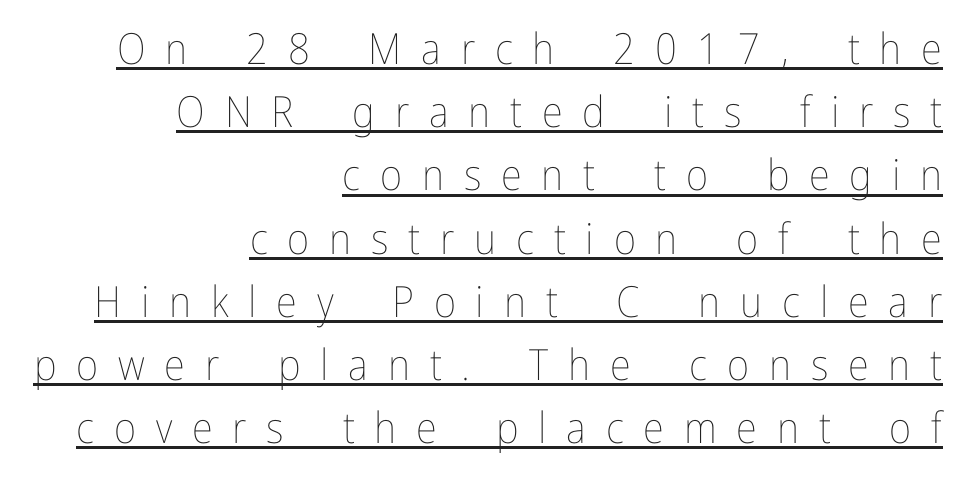
The image shows 43 px thin, condensed type, upright; set right-aligned, normal line spacing (1.47x), unusually wide letter spacing (+0.46 em), underlined; low stroke contrast and a medium x-height.
